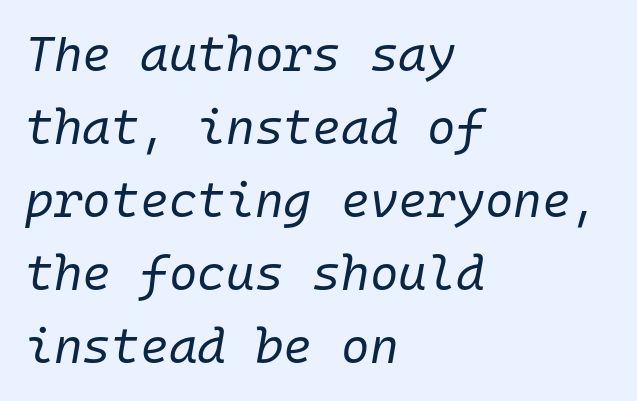
{"italic": "yes", "lean": "right", "slant_degrees": 10, "bold": "no", "weight": "regular", "width": "normal", "stroke_contrast": "low", "x_height": "medium", "monospaced": "yes", "underline": "no", "align": "left", "line_spacing": "normal", "line_spacing_ratio": 1.49, "letter_spacing": "normal", "letter_spacing_em": 0.0, "glyph_px": 49}
